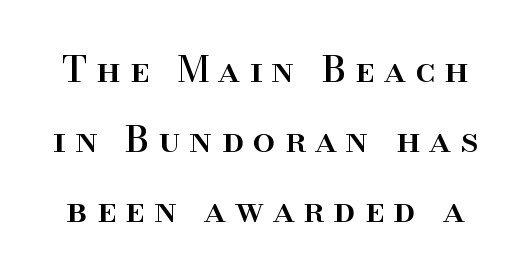
The image shows 36 px serif type, upright; set loose line spacing (1.94x), unusually wide letter spacing (+0.25 em), not underlined; high stroke contrast and a small x-height.
